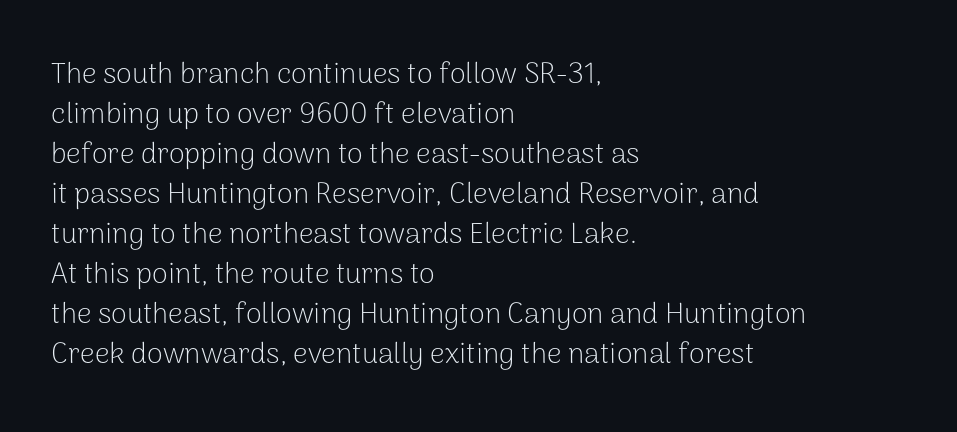
The image shows 29 px light sans-serif type, upright; set left-aligned, normal line spacing (1.38x), normal letter spacing, not underlined; low stroke contrast and a medium x-height.
